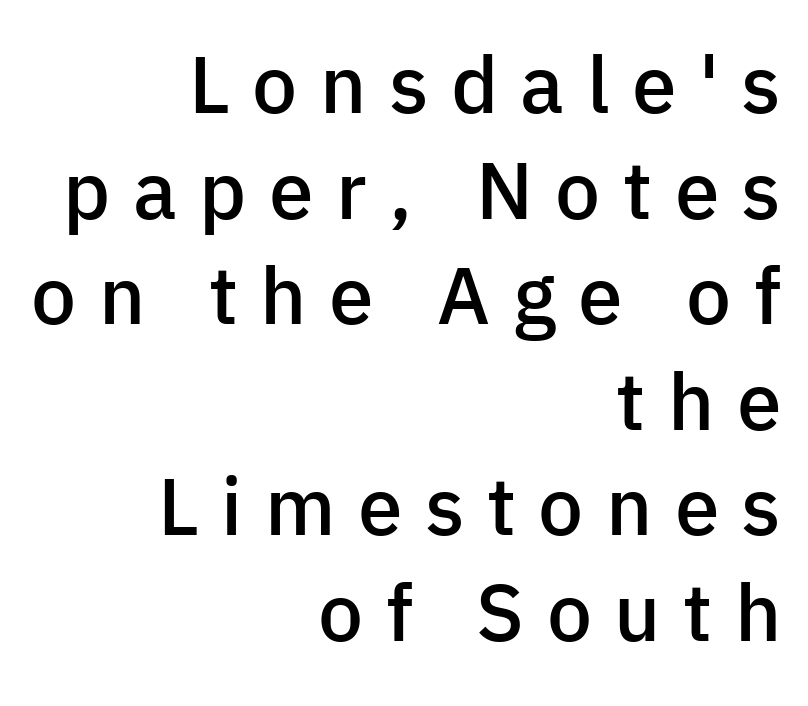
{"serif": "no", "italic": "no", "bold": "semi", "weight": "semibold", "width": "normal", "stroke_contrast": "low", "x_height": "medium", "monospaced": "no", "underline": "no", "align": "right", "line_spacing": "normal", "line_spacing_ratio": 1.32, "letter_spacing": "wide", "letter_spacing_em": 0.28, "glyph_px": 80}
